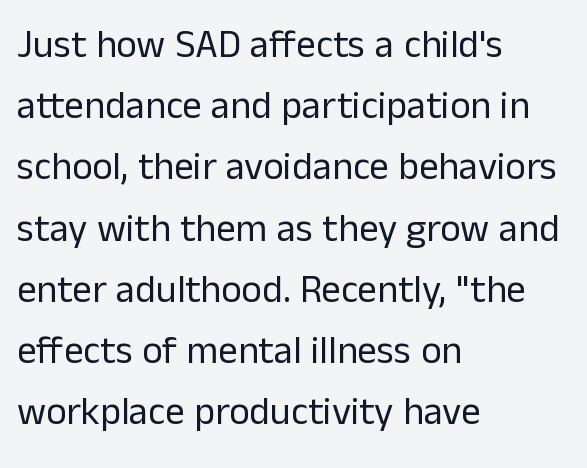
The image shows 39 px regular-weight sans-serif type, upright; set left-aligned, normal line spacing (1.57x), normal letter spacing, not underlined; low stroke contrast and a medium x-height.
